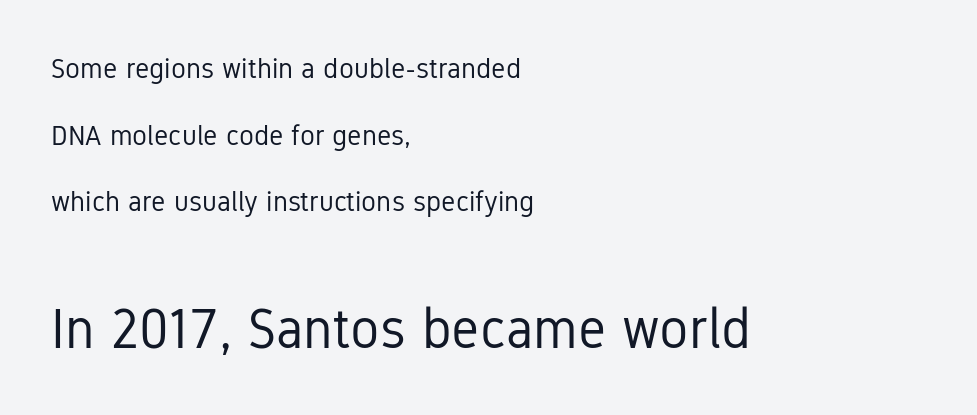
Q: Is the text bold? A: No.
Q: Is the text italic (slanted)? A: No, it is upright.
Q: Is the typeface a serif or a sans-serif typeface? A: Sans-serif.
Q: Is the text underlined? A: No.
Q: How is the paragraph aligned? A: Left-aligned.
Q: Is the spacing between letters normal or unusually wide? A: Normal.
Q: Is the spacing between lines tight, normal or loose? A: Loose.
Q: Which block of text is set in a larger size, the first (top) or the second (bottom)? A: The second (bottom) one.
Q: Width (condensed, normal, or wide)? A: Condensed.
Q: Stroke contrast? A: Low.
Q: x-height? A: Medium.
Q: Monospaced? A: No.
